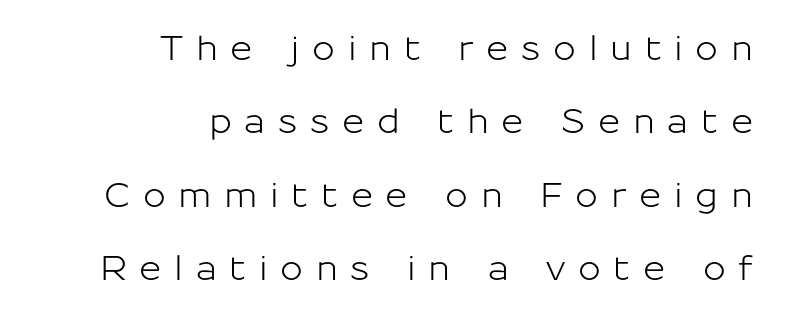
The image shows 34 px sans-serif type, upright; set right-aligned, loose line spacing (2.16x), unusually wide letter spacing (+0.37 em), not underlined; low stroke contrast and a medium x-height.
